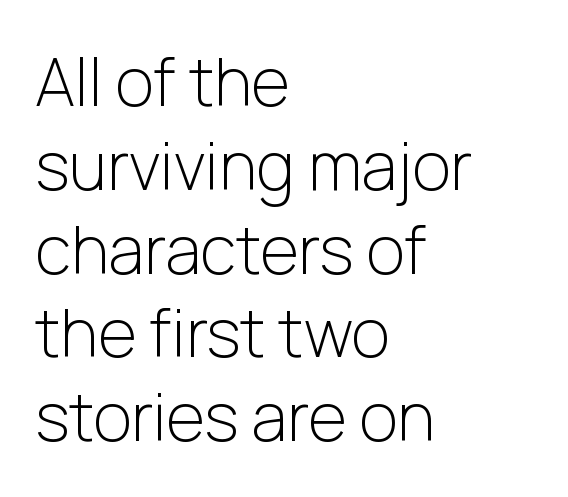
Italic: no, the glyphs are upright roman. Observe the absence of serifs on each vertical stroke in this sample. The line texture is even and compact thanks to regular tracking. Successive baselines arrive at the customary interval. The compositor pushed each line to the left boundary.
